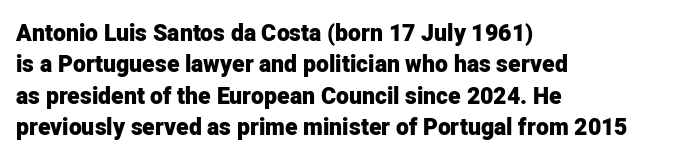
The image shows 23 px bold type, upright; set left-aligned, normal line spacing (1.36x), normal letter spacing, not underlined.
